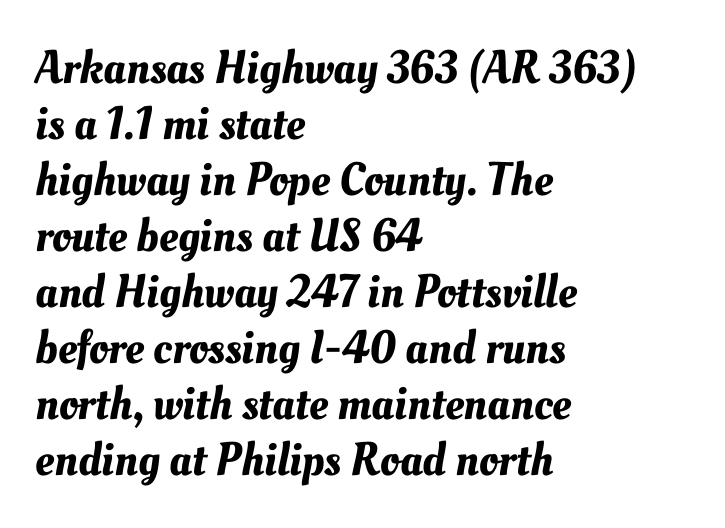
The space beneath each line is pristine and unruled. The ragged edge is on the right, which tells us the setting is flush left. Character widths vary here, with narrow letters taking less room than wide ones. Spacing between characters is what you'd get straight out of the box.
